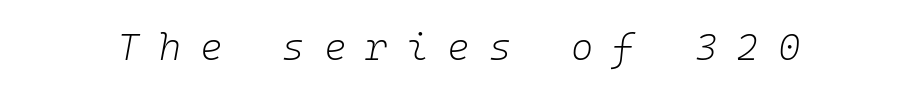
The image shows 38 px light type, italic (leaning right), monospaced; set unusually wide letter spacing (+0.5 em), not underlined; low stroke contrast and a medium x-height.
